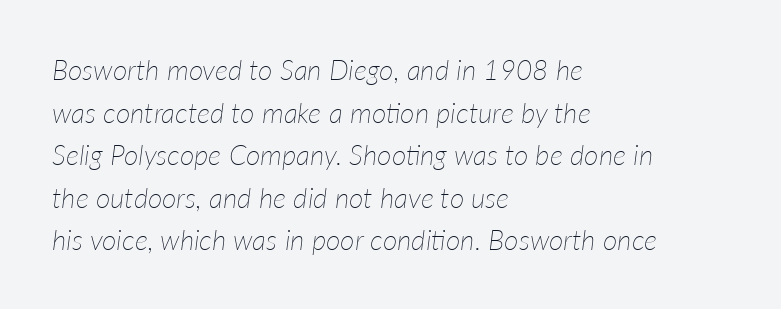
{"italic": "yes", "lean": "right", "slant_degrees": 7, "bold": "no", "weight": "thin", "width": "normal", "stroke_contrast": "low", "x_height": "medium", "monospaced": "no", "underline": "no", "align": "left", "line_spacing": "normal", "line_spacing_ratio": 1.52, "letter_spacing": "normal", "letter_spacing_em": 0.0, "glyph_px": 28}
